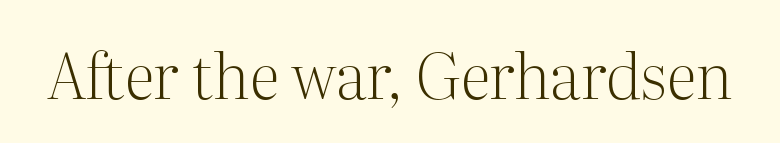
The image shows 63 px light serif type, upright; set normal letter spacing, not underlined; medium stroke contrast and a medium x-height.
